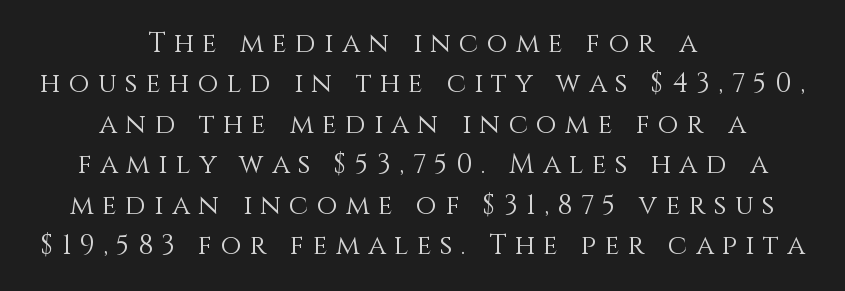
The lines sit at an ordinary, default distance from one another. Plain, unruled lines of type. The passage is arranged like a title page — every line centered. The line texture is sparse and dotted thanks to wide tracking.
